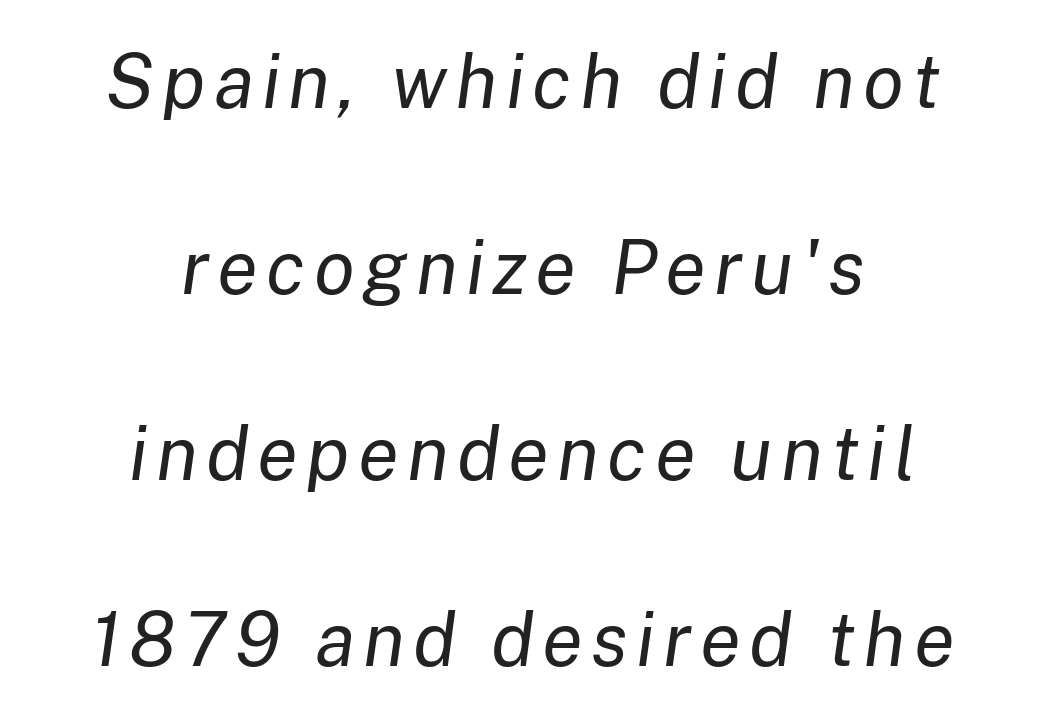
Teacher's note: observe the equal gaps on both sides — that is centered alignment. Proportional: the letters do not fall into vertical columns. Every character sits at an angle, as italics do. Widely set lines give the paragraph a tall, airy silhouette. The strip under each line holds only bare page.
